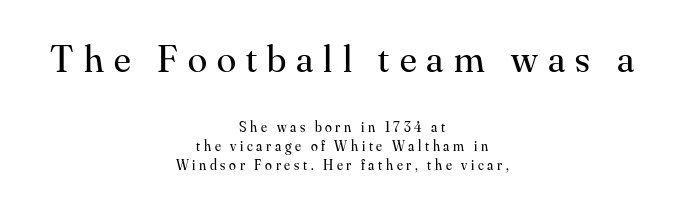
{"serif": "yes", "italic": "no", "bold": "no", "weight": "regular", "width": "normal", "stroke_contrast": "medium", "x_height": "small", "monospaced": "no", "underline": "no", "align": "center", "line_spacing": "normal", "line_spacing_ratio": 1.37, "letter_spacing": "wide", "letter_spacing_em": 0.26, "larger_block": "first", "size_ratio": 2.79, "glyph_px": 39}
